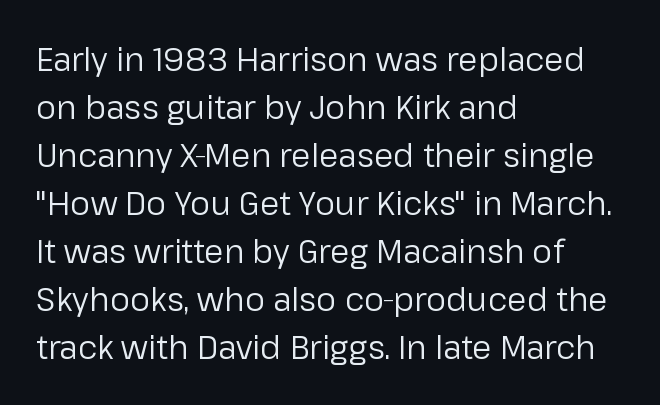
Each letter keeps its own natural width here, so spacing adapts to shape. Italic? Not at all — the glyphs are vertical. Regular leading. No extra ink here — the face is not bold. The compositor pushed each line to the left boundary.
